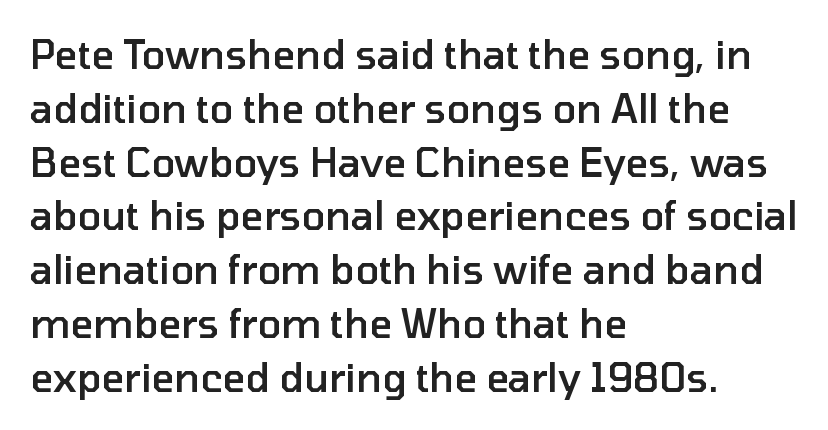
Caption: semibold face, moderately heavy strokes. Plain, unruled lines of type. You could not count columns in this text — the font is proportionally spaced. Serifs: no, the terminals of the letterforms are clean.
